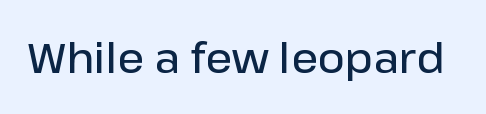
Q: Is the text bold? A: Semi-bold.
Q: Is the text italic (slanted)? A: No, it is upright.
Q: Is the typeface a serif or a sans-serif typeface? A: Sans-serif.
Q: Is the text underlined? A: No.
Q: Is the spacing between letters normal or unusually wide? A: Normal.
Q: Width (condensed, normal, or wide)? A: Normal.
Q: Stroke contrast? A: Low.
Q: x-height? A: Medium.
Q: Monospaced? A: No.
